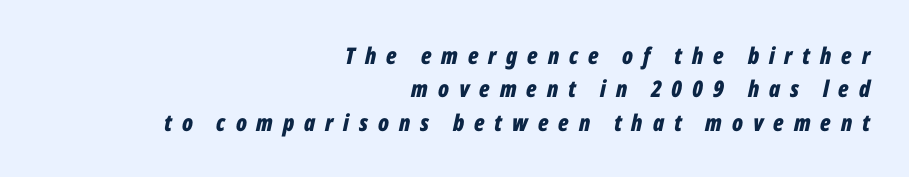
The image shows 23 px bold type, italic (leaning right); set right-aligned, normal line spacing (1.45x), unusually wide letter spacing (+0.43 em), not underlined.
